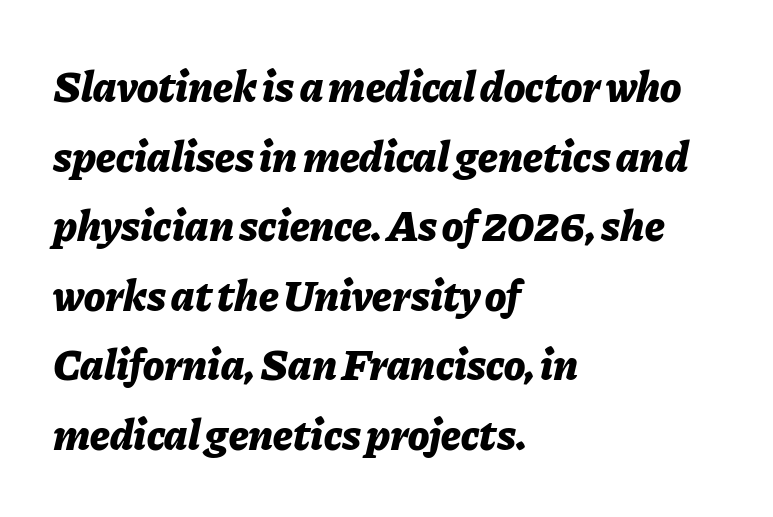
Q: Is the text bold? A: Yes.
Q: Is the text italic (slanted)? A: Yes, it leans right by about 11 degrees.
Q: Is the text underlined? A: No.
Q: How is the paragraph aligned? A: Left-aligned.
Q: Is the spacing between letters normal or unusually wide? A: Normal.
Q: Is the spacing between lines tight, normal or loose? A: Normal.
Q: Width (condensed, normal, or wide)? A: Normal.
Q: Stroke contrast? A: Low.
Q: x-height? A: Medium.
Q: Monospaced? A: No.
